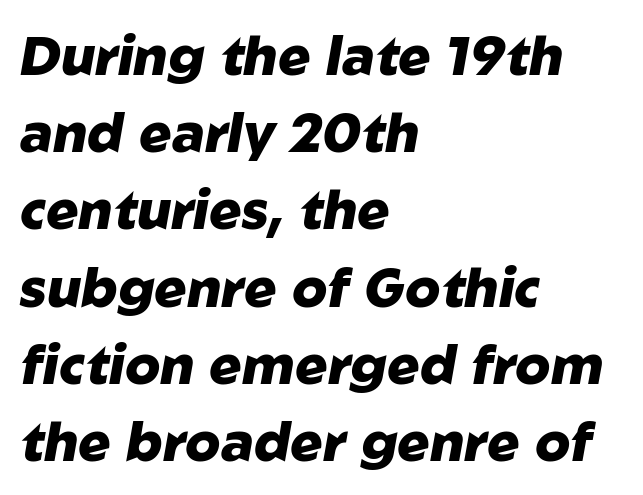
A typesetter would call this zero additional tracking. This rendering features lettering with no underline. The specimen reads as italic at a glance. Summary of vertical rhythm: regular, with standard interline spacing. Spacing verdict: proportional, widths tailored to each character.
